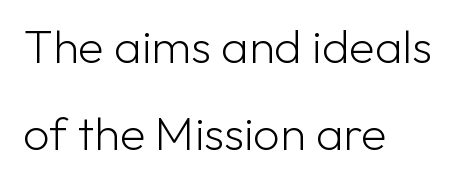
The image shows 47 px light sans-serif type, upright; set left-aligned, line spacing 1.86x, normal letter spacing, not underlined; low stroke contrast and a medium x-height.
